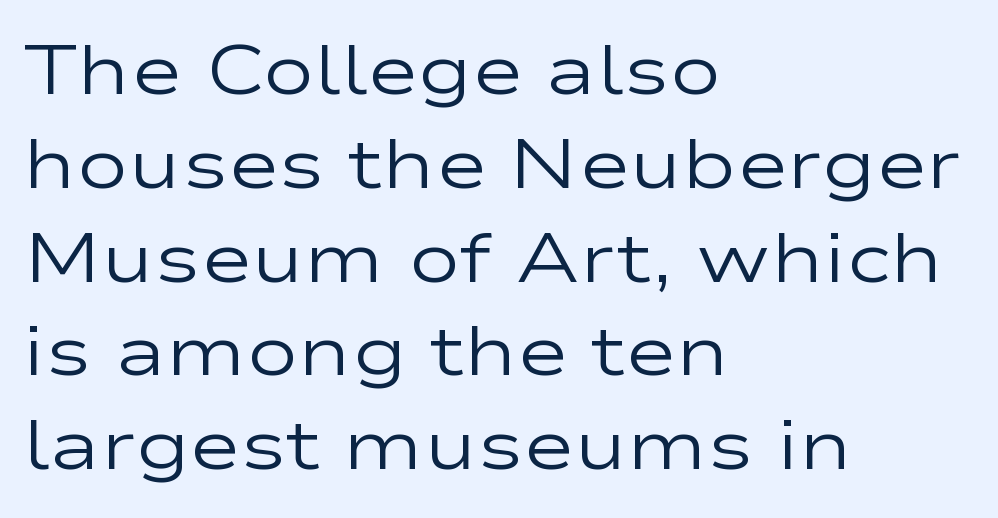
Q: Is the text bold? A: No.
Q: Is the text italic (slanted)? A: No, it is upright.
Q: Is the typeface a serif or a sans-serif typeface? A: Sans-serif.
Q: Is the text underlined? A: No.
Q: How is the paragraph aligned? A: Left-aligned.
Q: Is the spacing between letters normal or unusually wide? A: Normal.
Q: Is the spacing between lines tight, normal or loose? A: Normal.
Q: Width (condensed, normal, or wide)? A: Wide.
Q: Stroke contrast? A: Low.
Q: x-height? A: Medium.
Q: Monospaced? A: No.
